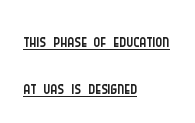
{"italic": "no", "bold": "no", "underline": "yes", "align": "left", "line_spacing_ratio": 1.8, "letter_spacing": "normal", "letter_spacing_em": 0.0, "glyph_px": 26}
